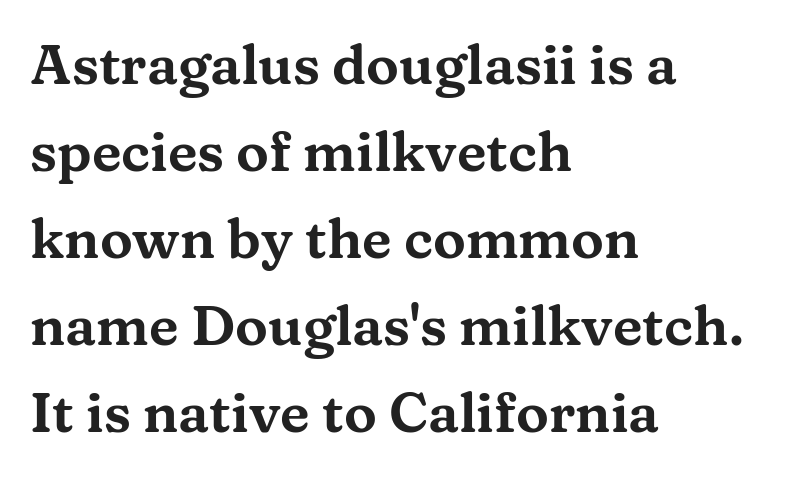
{"serif": "yes", "italic": "no", "width": "wide", "stroke_contrast": "medium", "x_height": "medium", "monospaced": "no", "underline": "no", "align": "left", "line_spacing": "normal", "line_spacing_ratio": 1.58, "letter_spacing": "normal", "letter_spacing_em": 0.0, "glyph_px": 55}
